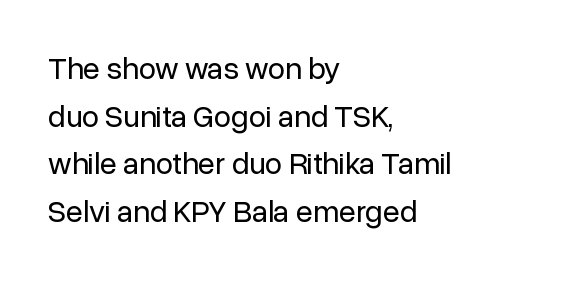
Q: Is the text bold? A: No.
Q: Is the text italic (slanted)? A: No, it is upright.
Q: Is the typeface a serif or a sans-serif typeface? A: Sans-serif.
Q: Is the text underlined? A: No.
Q: How is the paragraph aligned? A: Left-aligned.
Q: Is the spacing between letters normal or unusually wide? A: Normal.
Q: Is the spacing between lines tight, normal or loose? A: Normal.
Q: Width (condensed, normal, or wide)? A: Normal.
Q: Stroke contrast? A: Low.
Q: x-height? A: Medium.
Q: Monospaced? A: No.
